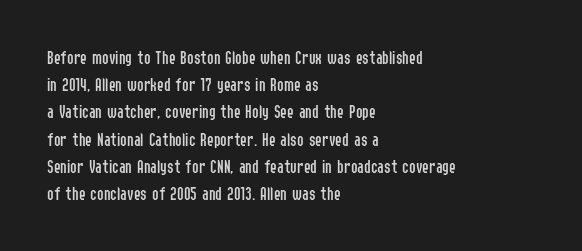
The text block is weighted toward the left margin, trailing off unevenly rightward. Summary of vertical rhythm: regular, with standard interline spacing. Spacing between characters is what you'd get straight out of the box. The letterforms sit at book weight or below.
